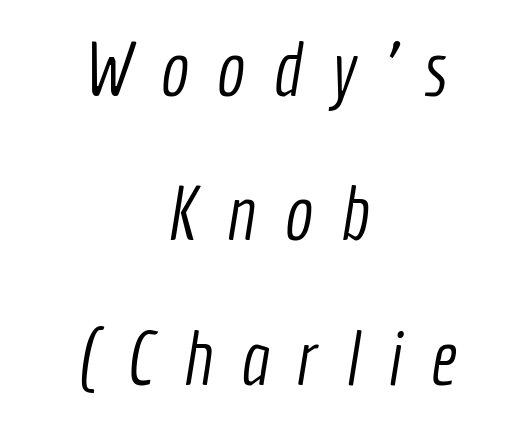
Q: Is the text bold? A: No.
Q: Is the typeface a serif or a sans-serif typeface? A: Sans-serif.
Q: Is the text underlined? A: No.
Q: How is the paragraph aligned? A: Centered.
Q: Is the spacing between letters normal or unusually wide? A: Unusually wide.
Q: Is the spacing between lines tight, normal or loose? A: Loose.
Q: Width (condensed, normal, or wide)? A: Condensed.
Q: x-height? A: Medium.
Q: Monospaced? A: No.
